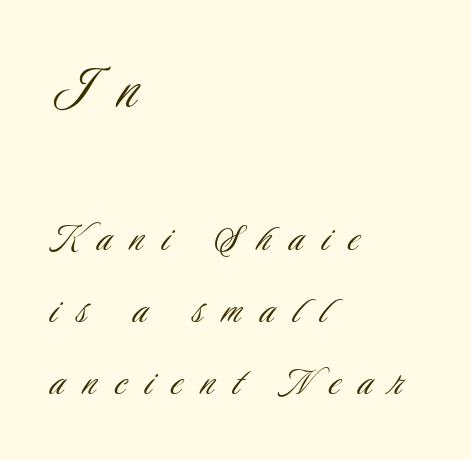
Q: Is the text bold? A: No.
Q: Is the text italic (slanted)? A: Yes.
Q: Is the typeface a serif or a sans-serif typeface? A: Sans-serif.
Q: Is the text underlined? A: No.
Q: How is the paragraph aligned? A: Left-aligned.
Q: Is the spacing between letters normal or unusually wide? A: Unusually wide.
Q: Is the spacing between lines tight, normal or loose? A: Normal.
Q: Which block of text is set in a larger size, the first (top) or the second (bottom)? A: The first (top) one.
Q: Width (condensed, normal, or wide)? A: Condensed.
Q: Stroke contrast? A: Low.
Q: x-height? A: Small.
Q: Monospaced? A: No.
